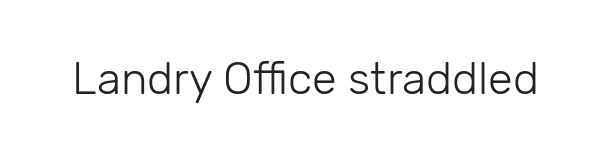
Q: Is the text bold? A: No.
Q: Is the text italic (slanted)? A: No, it is upright.
Q: Is the typeface a serif or a sans-serif typeface? A: Sans-serif.
Q: Is the text underlined? A: No.
Q: Is the spacing between letters normal or unusually wide? A: Normal.
Q: Width (condensed, normal, or wide)? A: Normal.
Q: Stroke contrast? A: Low.
Q: x-height? A: Medium.
Q: Monospaced? A: No.
